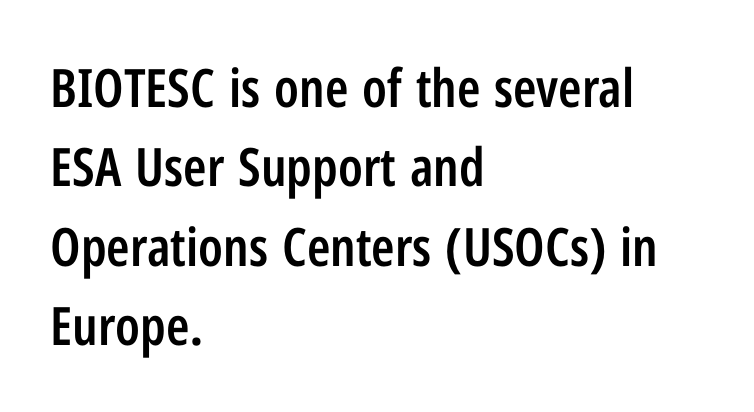
The image shows 53 px semibold, condensed sans-serif type, upright; set left-aligned, normal line spacing (1.5x), normal letter spacing, not underlined; low stroke contrast and a medium x-height.
